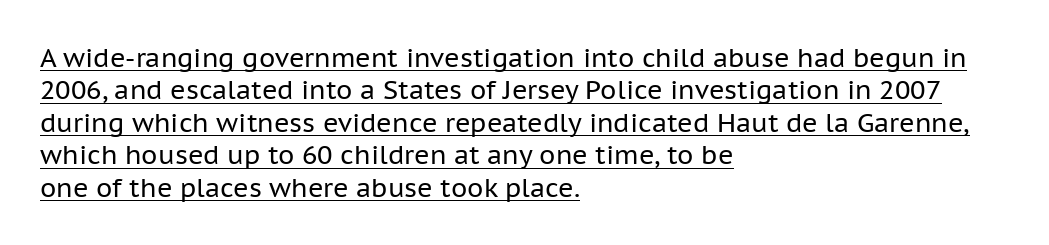
A student would call this left alignment; a typographer would say flush left, rag right. The type sits square on the baseline with zero lean. What's the leading like? Ordinary, nothing unusual. The font sits on the lighter half of the weight spectrum, regular included.
